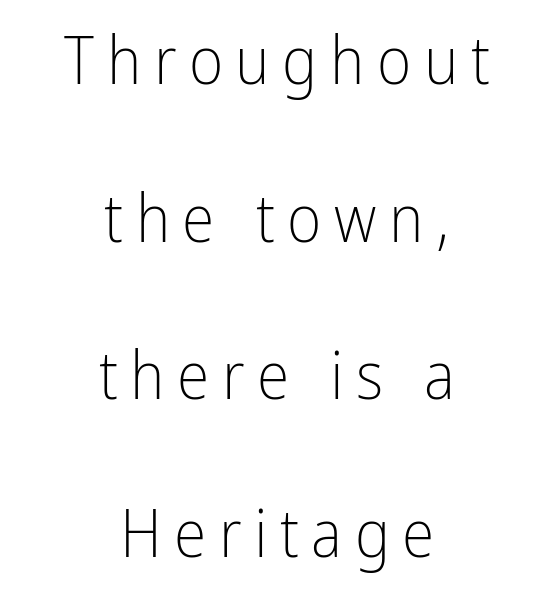
Q: Is the text bold? A: No.
Q: Is the text italic (slanted)? A: No, it is upright.
Q: Is the typeface a serif or a sans-serif typeface? A: Sans-serif.
Q: Is the text underlined? A: No.
Q: How is the paragraph aligned? A: Centered.
Q: Is the spacing between lines tight, normal or loose? A: Loose.
Q: Width (condensed, normal, or wide)? A: Condensed.
Q: Stroke contrast? A: Low.
Q: x-height? A: Medium.
Q: Monospaced? A: No.
